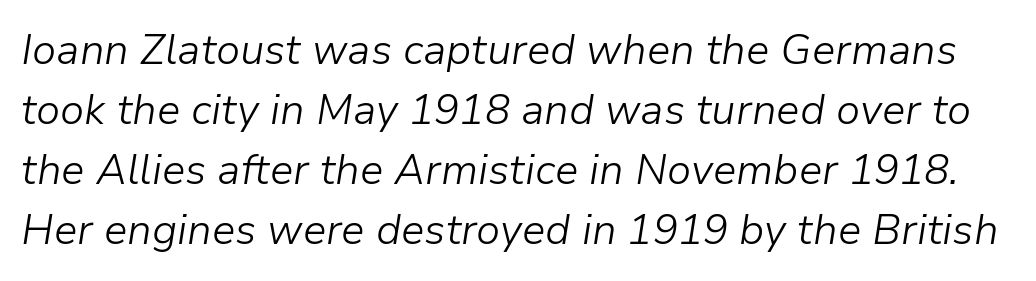
The image shows 42 px light type, italic (leaning right); set normal line spacing (1.43x), normal letter spacing, not underlined; low stroke contrast and a medium x-height.
